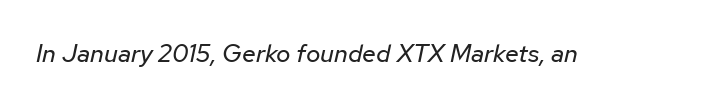
The image shows 25 px text type, italic (leaning right); set normal letter spacing, not underlined.
